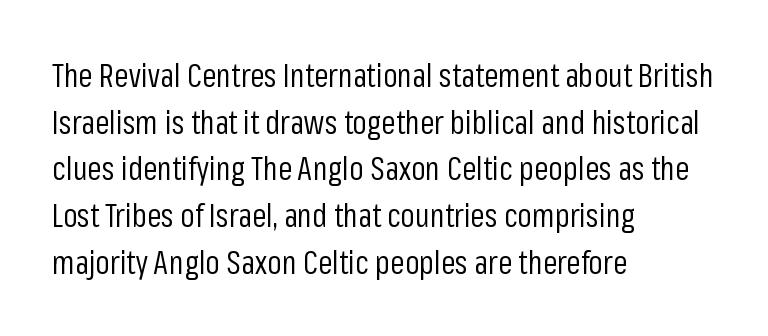
{"serif": "no", "italic": "no", "bold": "no", "weight": "regular", "width": "condensed", "stroke_contrast": "low", "x_height": "medium", "monospaced": "no", "underline": "no", "align": "left", "line_spacing": "normal", "line_spacing_ratio": 1.46, "letter_spacing": "normal", "letter_spacing_em": 0.0, "glyph_px": 32}
